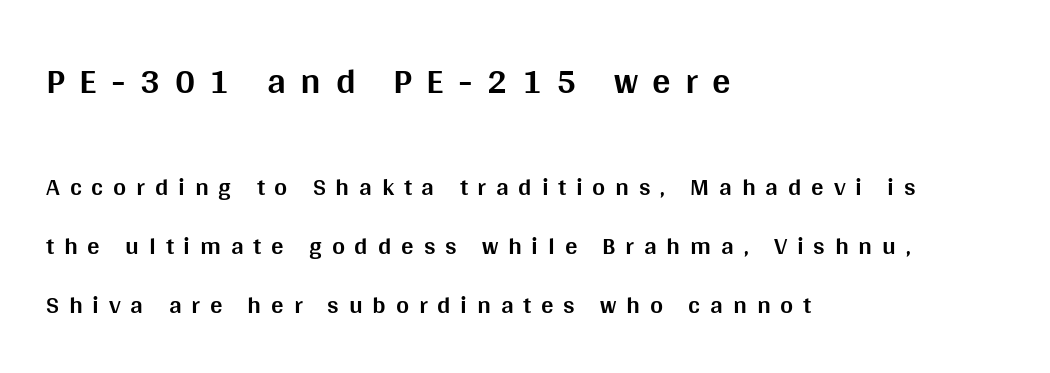
Weight: bold. Type without underlining. How would I describe the line gaps? Wide and relaxed. These lines were composed using upright roman letters.
